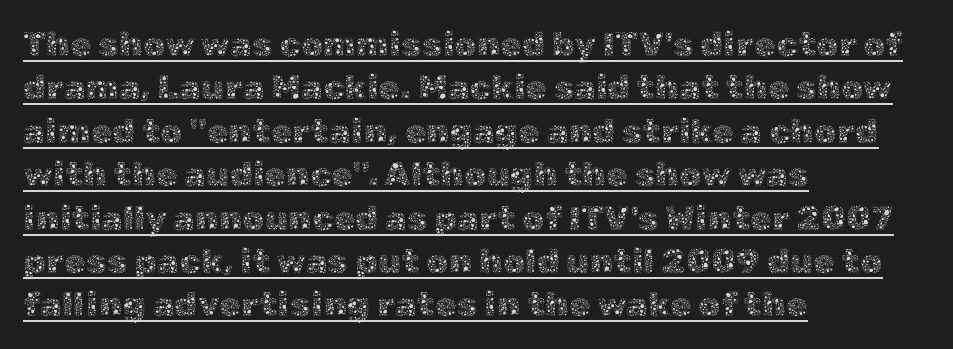
No italicization has been applied; the sample stays upright. The typesetter chose a ragged-right arrangement here. Think of a printed novel: that variable character pitch is what you see here. The typesetting does not lean heavy: it is not bold. The rendering keeps characters at their native spacing. Quick note: underline on.
